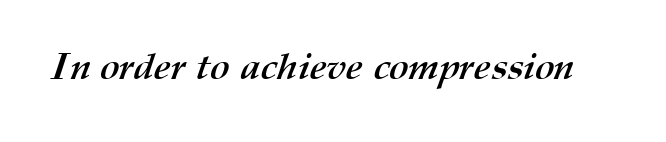
The image shows 37 px semibold type; set normal letter spacing, not underlined; medium stroke contrast and a medium x-height.
